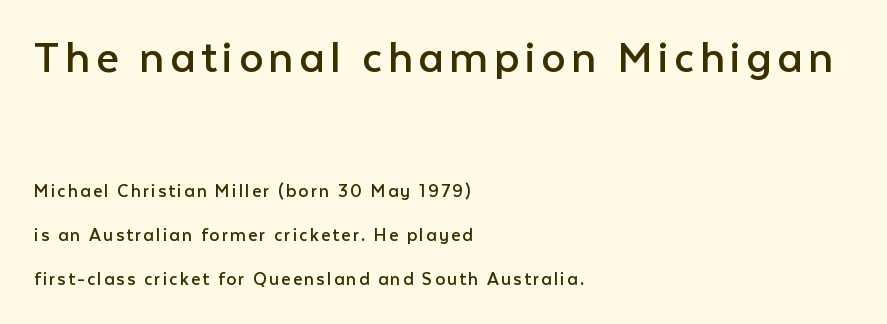
The image shows 49 px regular-weight sans-serif type, upright; set left-aligned, loose line spacing (2.2x), not underlined; the first (top) block is 2.45x larger; low stroke contrast and a medium x-height.
